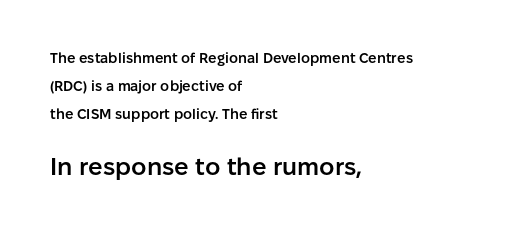
The image shows 24 px text type, upright; set left-aligned, loose line spacing (2.0x), normal letter spacing, not underlined; the second (bottom) block is 1.71x larger.
